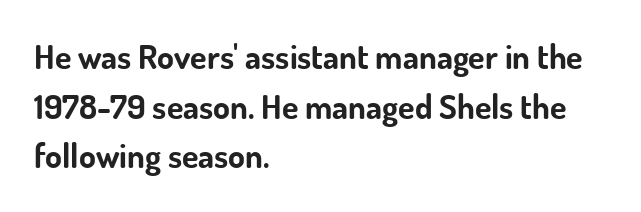
The image shows 34 px bold sans-serif type, upright; set left-aligned, normal line spacing (1.46x), normal letter spacing, not underlined; low stroke contrast and a small x-height.
